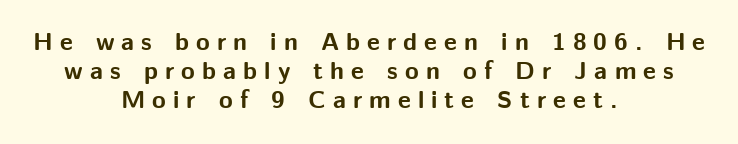
{"italic": "no", "bold": "yes", "underline": "no", "align": "center", "line_spacing_ratio": 1.17, "letter_spacing": "wide", "letter_spacing_em": 0.28, "glyph_px": 25}
